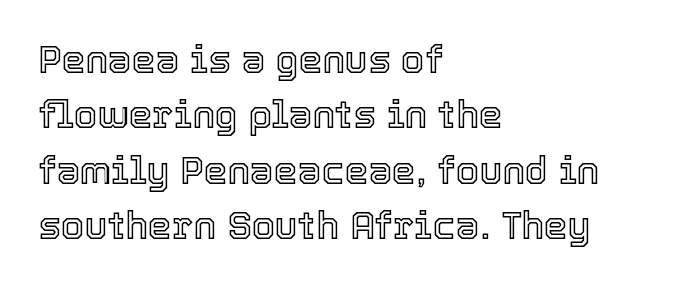
These lines are set flush left with a ragged right edge. Notice how the stems are strictly vertical — no italics here. You could call the tracking neutral — neither tight nor loose. The words here are not underlined.
